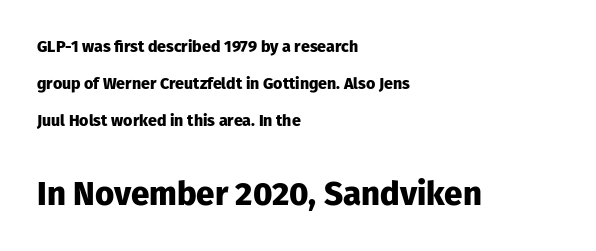
{"serif": "no", "italic": "no", "bold": "yes", "weight": "heavy", "width": "normal", "stroke_contrast": "low", "x_height": "medium", "monospaced": "no", "underline": "no", "align": "left", "line_spacing": "loose", "line_spacing_ratio": 2.3, "letter_spacing": "normal", "letter_spacing_em": 0.0, "larger_block": "second", "size_ratio": 2.06, "glyph_px": 33}
